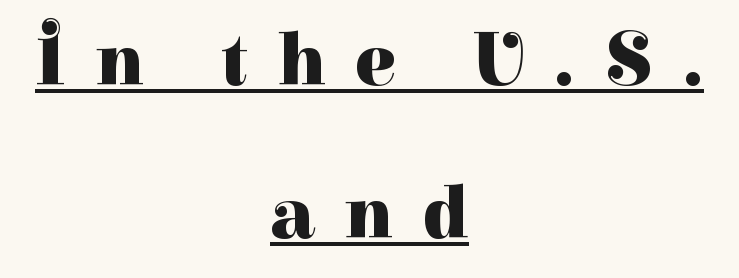
{"serif": "yes", "italic": "no", "bold": "yes", "weight": "heavy", "width": "normal", "stroke_contrast": "high", "x_height": "medium", "monospaced": "no", "underline": "yes", "align": "center", "line_spacing": "loose", "line_spacing_ratio": 2.04, "letter_spacing": "wide", "letter_spacing_em": 0.39, "glyph_px": 75}
